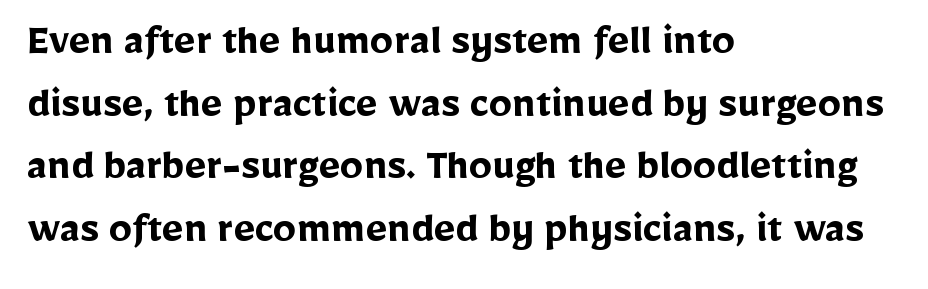
{"serif": "no", "italic": "no", "bold": "yes", "weight": "semibold", "width": "normal", "stroke_contrast": "low", "x_height": "medium", "monospaced": "no", "underline": "no", "align": "left", "line_spacing": "normal", "line_spacing_ratio": 1.36, "letter_spacing": "normal", "letter_spacing_em": 0.0, "glyph_px": 46}
